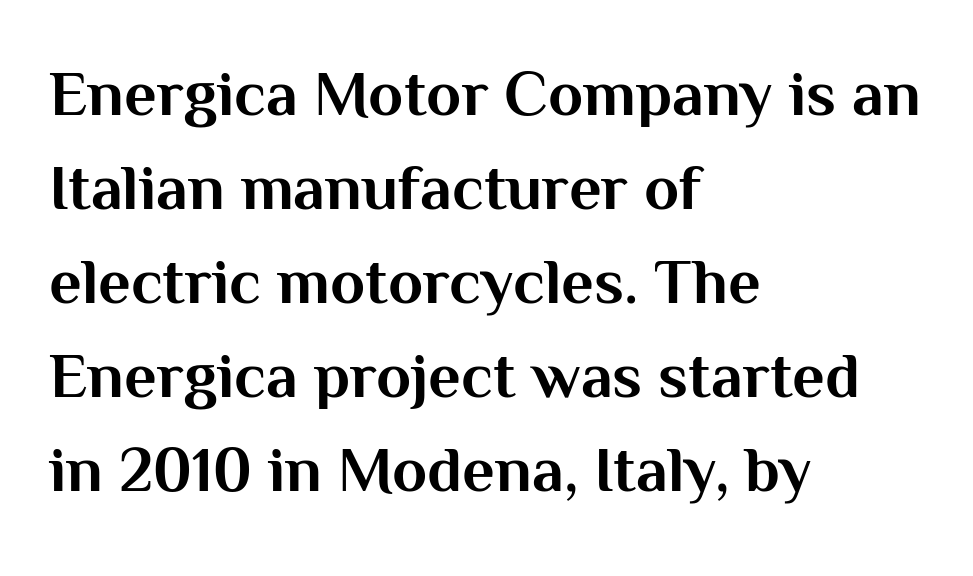
{"serif": "no", "italic": "no", "bold": "yes", "weight": "bold", "width": "normal", "stroke_contrast": "medium", "x_height": "medium", "monospaced": "no", "underline": "no", "align": "left", "line_spacing": "normal", "line_spacing_ratio": 1.47, "letter_spacing": "normal", "letter_spacing_em": 0.0, "glyph_px": 64}
